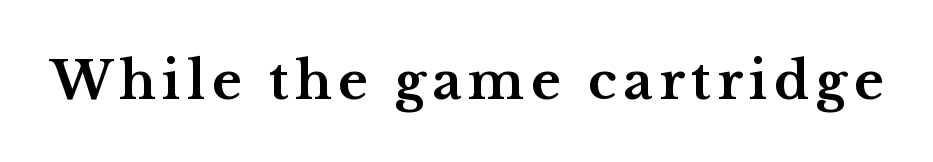
The area under the type is left untouched. Yep, those are serifs on the letters. Its strokes are broad and dark, the hallmark of bold type. Spacing verdict: proportional, widths tailored to each character. It's the straight-up-and-down kind of type.
